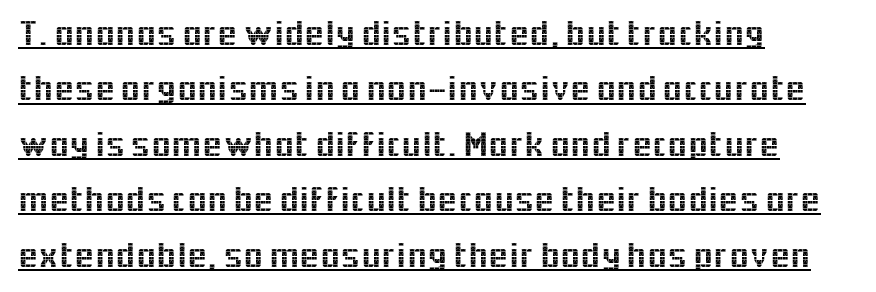
{"serif": "no", "italic": "no", "width": "normal", "x_height": "medium", "monospaced": "no", "underline": "yes", "align": "left", "line_spacing": "normal", "line_spacing_ratio": 1.54, "letter_spacing": "normal", "letter_spacing_em": 0.0, "glyph_px": 36}
